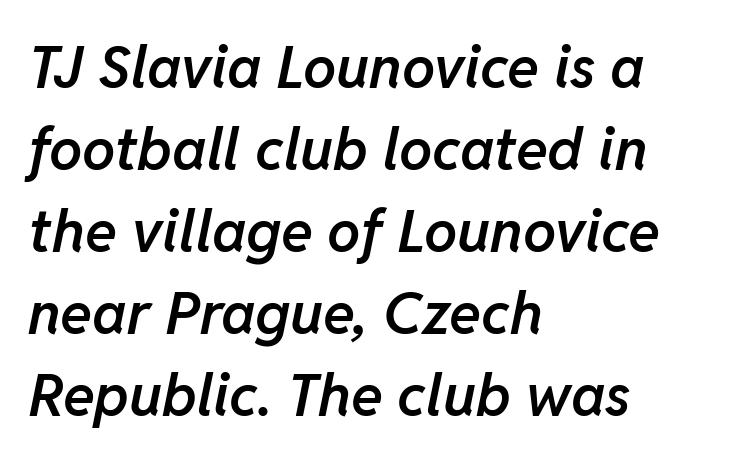
Q: Is the text bold? A: Semi-bold.
Q: Is the text italic (slanted)? A: Yes, it leans right by about 11 degrees.
Q: Is the text underlined? A: No.
Q: How is the paragraph aligned? A: Left-aligned.
Q: Is the spacing between letters normal or unusually wide? A: Normal.
Q: Is the spacing between lines tight, normal or loose? A: Normal.
Q: Width (condensed, normal, or wide)? A: Normal.
Q: Stroke contrast? A: Low.
Q: x-height? A: Medium.
Q: Monospaced? A: No.
